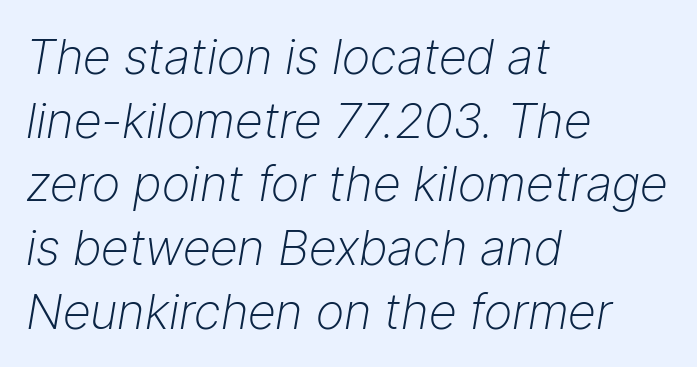
A student would call this left alignment; a typographer would say flush left, rag right. The area under the type is left untouched. Tall strokes in this sample are angled rather than plumb. Whoever set this chose a conventional vertical rhythm. Think of a printed novel: that variable character pitch is what you see here.
